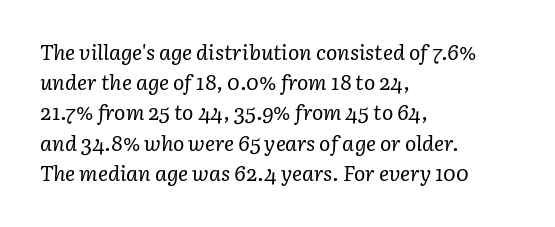
The image shows 21 px text type, italic (leaning right); set left-aligned, normal line spacing (1.44x), normal letter spacing, not underlined.
